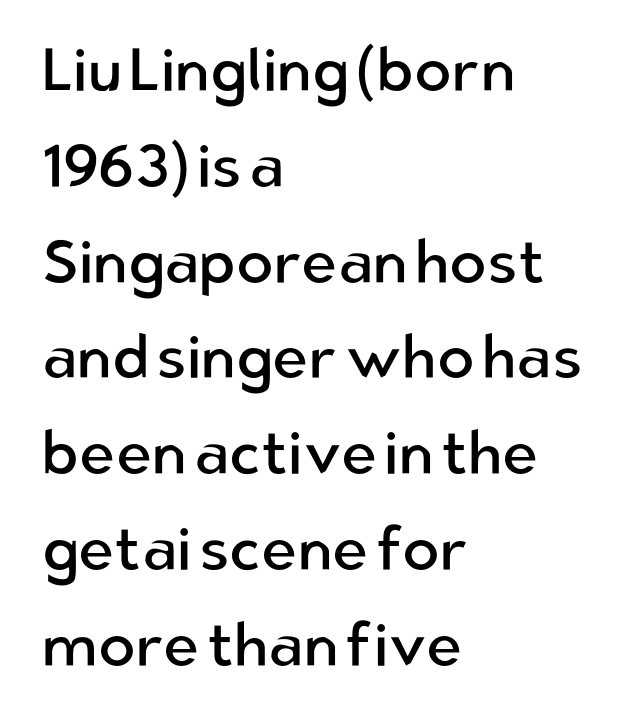
Q: Is the text bold? A: No.
Q: Is the text italic (slanted)? A: No, it is upright.
Q: Is the typeface a serif or a sans-serif typeface? A: Sans-serif.
Q: Is the text underlined? A: No.
Q: How is the paragraph aligned? A: Left-aligned.
Q: Is the spacing between letters normal or unusually wide? A: Normal.
Q: Is the spacing between lines tight, normal or loose? A: Normal.
Q: Width (condensed, normal, or wide)? A: Normal.
Q: Stroke contrast? A: Low.
Q: x-height? A: Medium.
Q: Monospaced? A: No.
